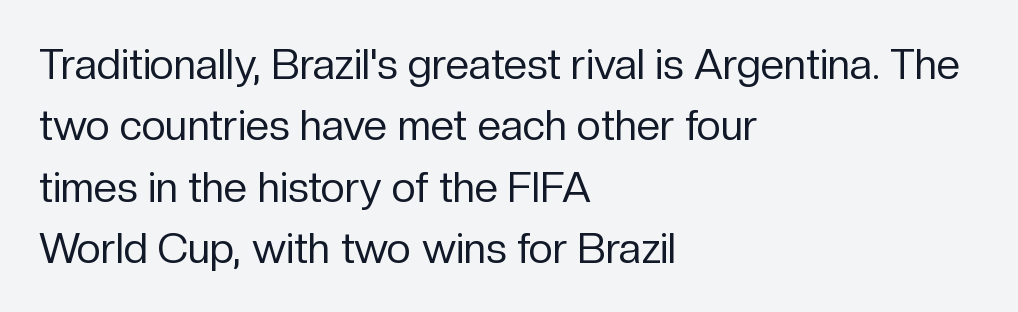
The image shows 42 px regular-weight sans-serif type, upright; set left-aligned, normal line spacing (1.46x), normal letter spacing, not underlined; low stroke contrast and a medium x-height.
